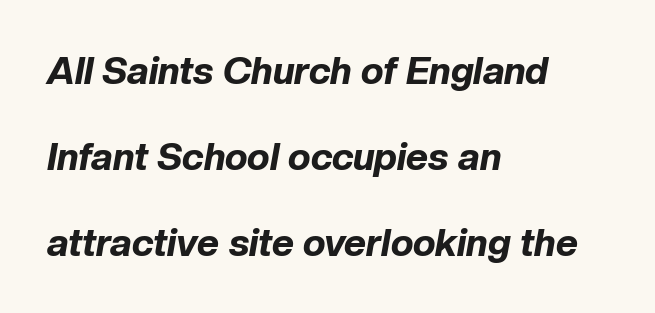
The image shows 38 px bold type, italic (leaning right); set left-aligned, loose line spacing (2.26x), normal letter spacing, not underlined; low stroke contrast and a medium x-height.
